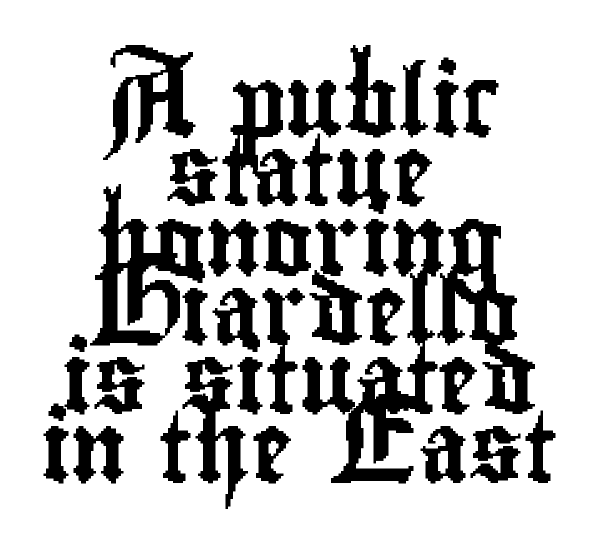
{"serif": "no", "italic": "no", "width": "condensed", "stroke_contrast": "low", "x_height": "small", "monospaced": "no", "underline": "no", "align": "center", "line_spacing": "tight", "line_spacing_ratio": 0.99, "letter_spacing": "normal", "letter_spacing_em": 0.0, "glyph_px": 70}
